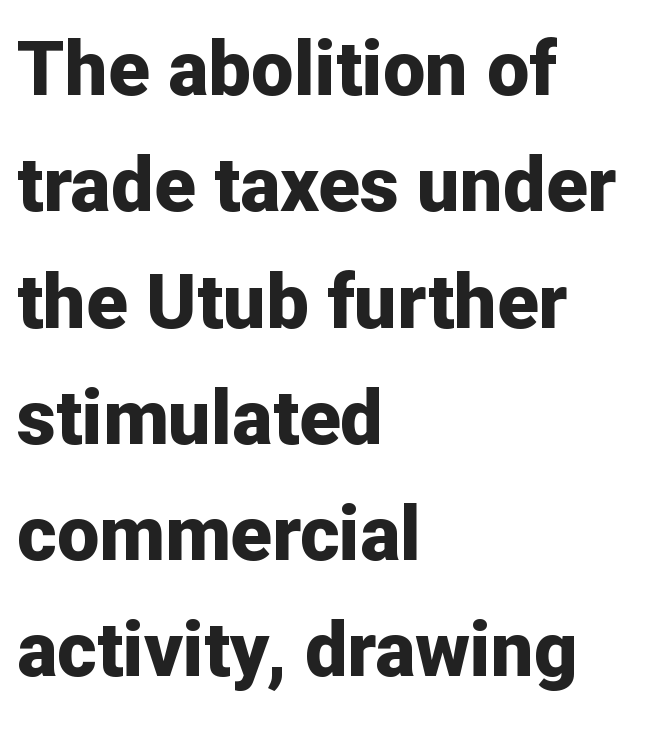
{"serif": "no", "italic": "no", "bold": "yes", "weight": "bold", "width": "normal", "stroke_contrast": "low", "x_height": "medium", "monospaced": "no", "underline": "no", "align": "left", "line_spacing": "normal", "line_spacing_ratio": 1.53, "letter_spacing": "normal", "letter_spacing_em": 0.0, "glyph_px": 76}
